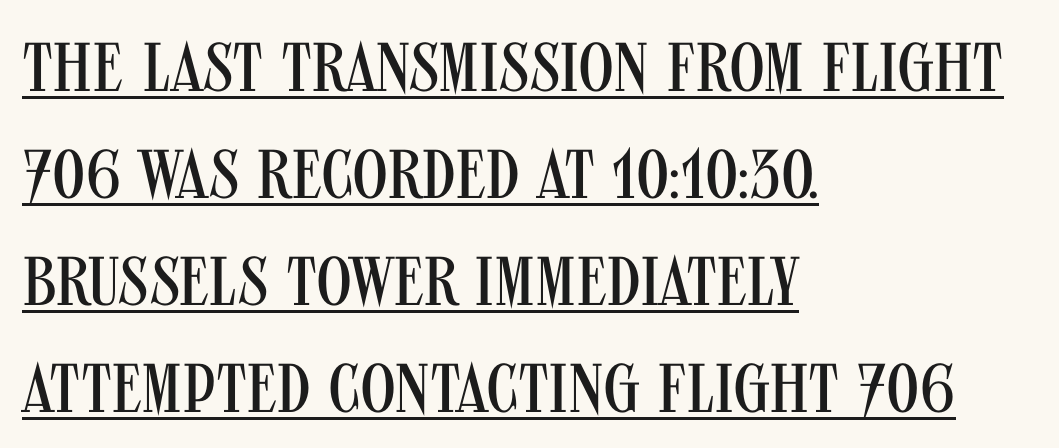
The characters display no serif detailing; their extremities are plain. Note the varied advance widths — an 'i' is clearly narrower than an 'm'. Beneath each row of characters lies a ruled line. Tracking here is standard; glyphs follow each other at the usual distance.
